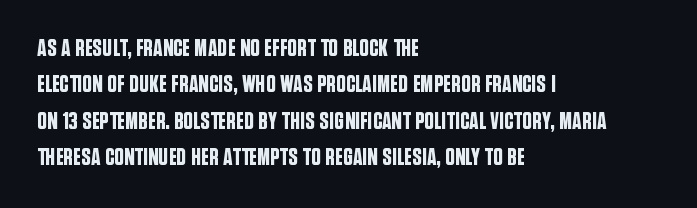
The image shows 24 px text type, upright; set left-aligned, normal line spacing (1.52x), normal letter spacing, not underlined.
